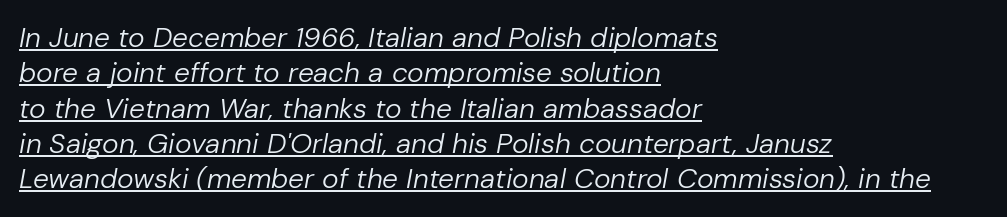
The image shows 28 px regular-weight type, italic (leaning right); set left-aligned, normal line spacing (1.26x), normal letter spacing, underlined; low stroke contrast and a medium x-height.
